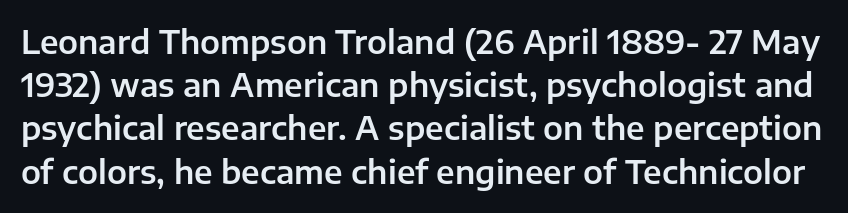
The image shows 32 px sans-serif type, upright; set normal line spacing (1.35x), normal letter spacing, not underlined; low stroke contrast and a medium x-height.
